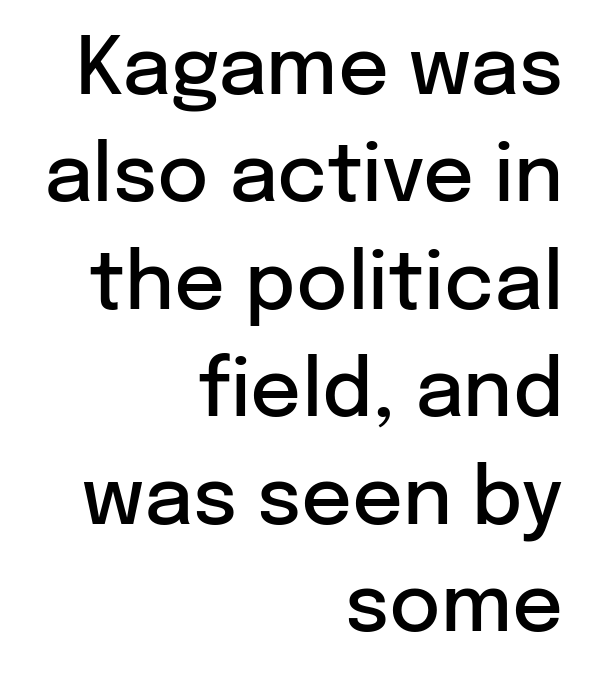
Q: Is the text bold? A: Semi-bold.
Q: Is the text italic (slanted)? A: No, it is upright.
Q: Is the typeface a serif or a sans-serif typeface? A: Sans-serif.
Q: Is the text underlined? A: No.
Q: How is the paragraph aligned? A: Right-aligned.
Q: Is the spacing between letters normal or unusually wide? A: Normal.
Q: Is the spacing between lines tight, normal or loose? A: Normal.
Q: Width (condensed, normal, or wide)? A: Normal.
Q: Stroke contrast? A: Low.
Q: x-height? A: Medium.
Q: Monospaced? A: No.
